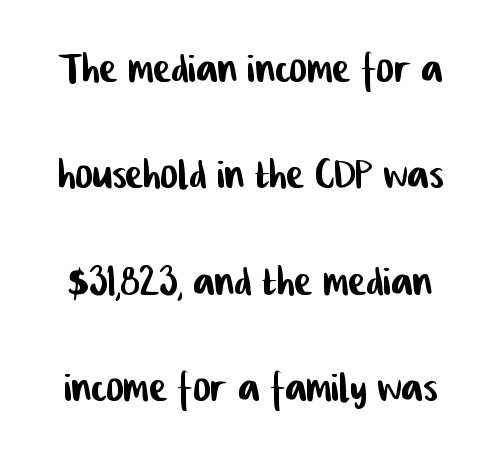
The letters sit at their default tracking, neither squeezed nor spread. Proportional: the letters do not fall into vertical columns. Nope, no serifs anywhere on these letters. Successive baselines arrive slowly, with a big drop between each. Lines of text with bare space underneath.
